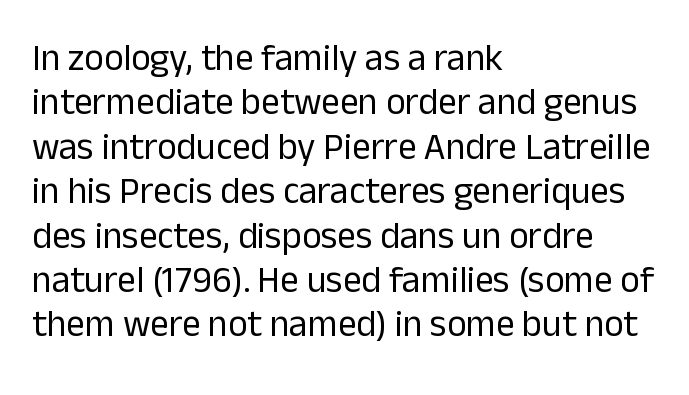
The image shows 37 px regular-weight sans-serif type, upright; set left-aligned, line spacing 1.2x, normal letter spacing, not underlined; low stroke contrast and a medium x-height.
